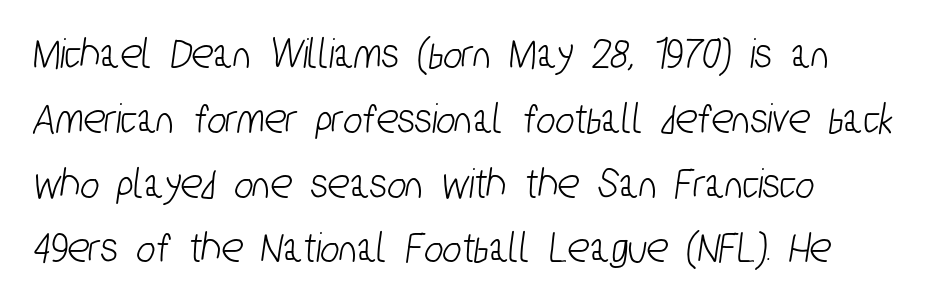
The image shows 45 px condensed sans-serif type; set normal line spacing (1.44x), normal letter spacing, not underlined; low stroke contrast and a medium x-height.
